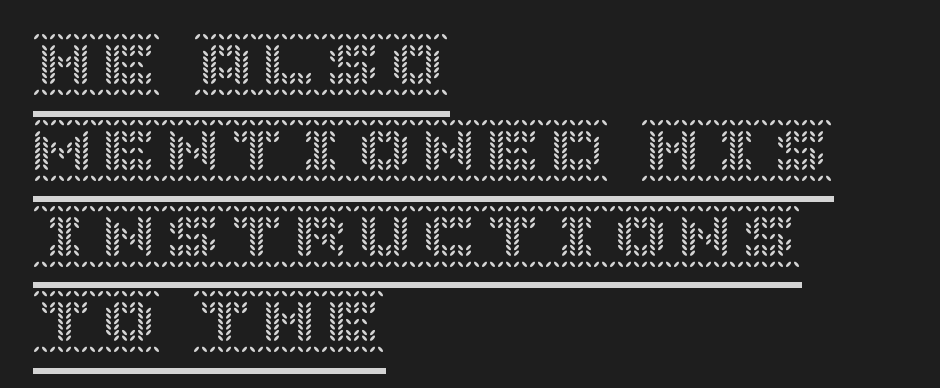
How are the letters spaced? Ordinarily, with no added tracking. Is there an underline? Yes — a line sits under the letters. Successive baselines arrive at the customary interval. Every stem runs plumb, perpendicular to the baseline. All the whitespace from short lines collects on the right.
